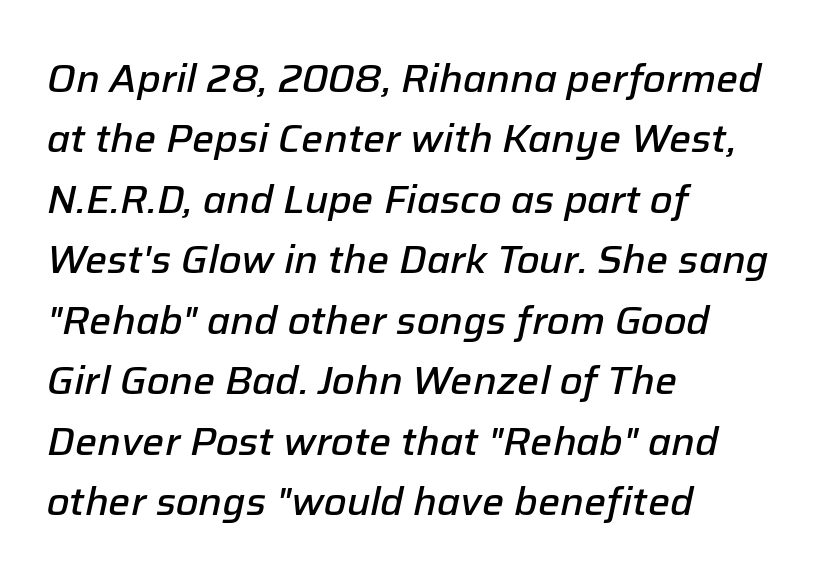
{"italic": "yes", "lean": "right", "slant_degrees": 12, "bold": "semi", "weight": "semibold", "width": "normal", "stroke_contrast": "low", "x_height": "medium", "monospaced": "no", "underline": "no", "align": "left", "line_spacing": "normal", "line_spacing_ratio": 1.55, "letter_spacing": "normal", "letter_spacing_em": 0.0, "glyph_px": 39}
